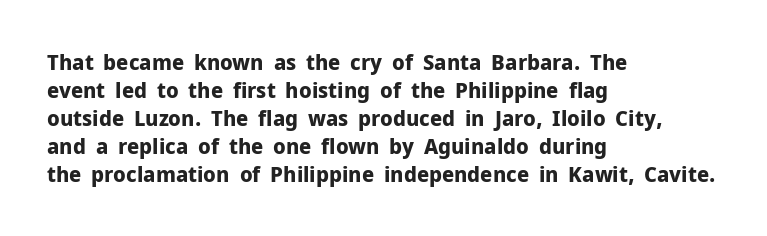
Q: Is the text bold? A: Yes.
Q: Is the text italic (slanted)? A: No, it is upright.
Q: Is the text underlined? A: No.
Q: How is the paragraph aligned? A: Left-aligned.
Q: Is the spacing between letters normal or unusually wide? A: Normal.
Q: Is the spacing between lines tight, normal or loose? A: Normal.
